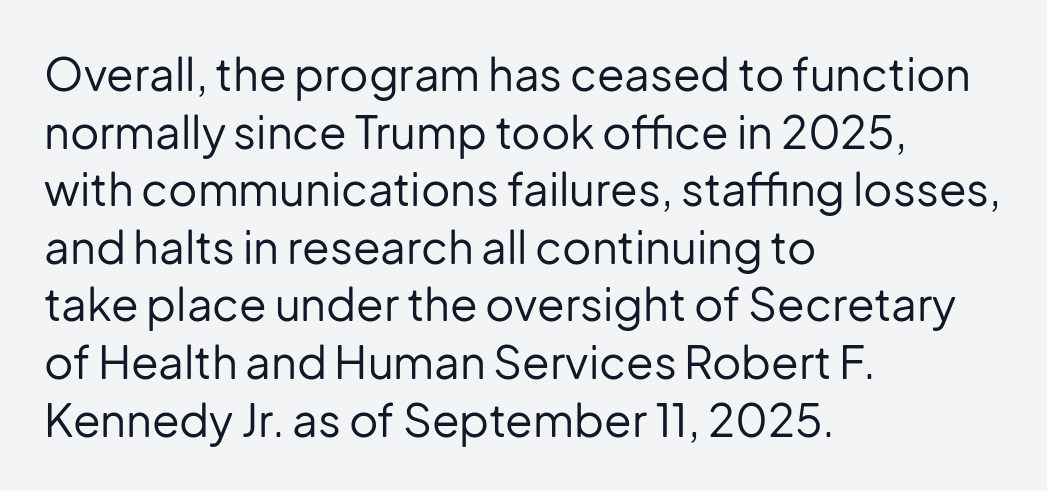
{"serif": "no", "italic": "no", "bold": "no", "weight": "regular", "width": "normal", "stroke_contrast": "low", "x_height": "medium", "monospaced": "no", "underline": "no", "align": "left", "line_spacing": "normal", "line_spacing_ratio": 1.28, "letter_spacing": "normal", "letter_spacing_em": 0.0, "glyph_px": 45}
